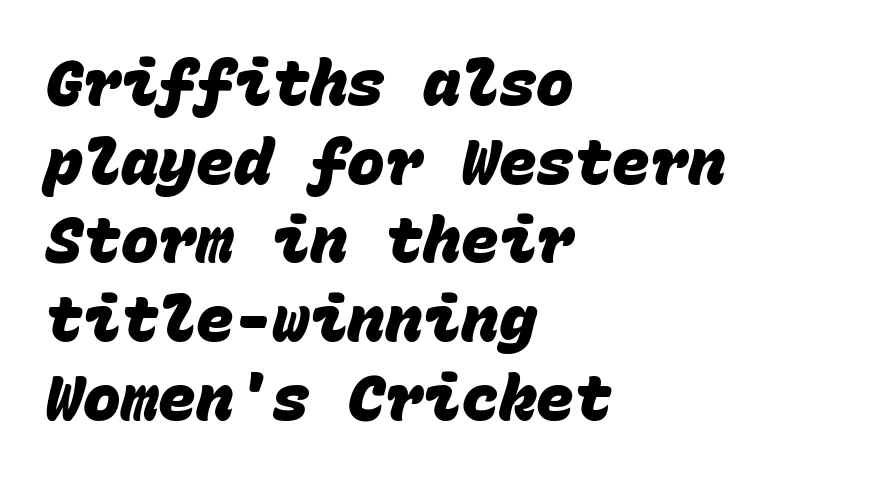
The image shows 63 px heavy sans-serif type, monospaced; set left-aligned, normal line spacing (1.25x), normal letter spacing, not underlined; low stroke contrast and a large x-height.
